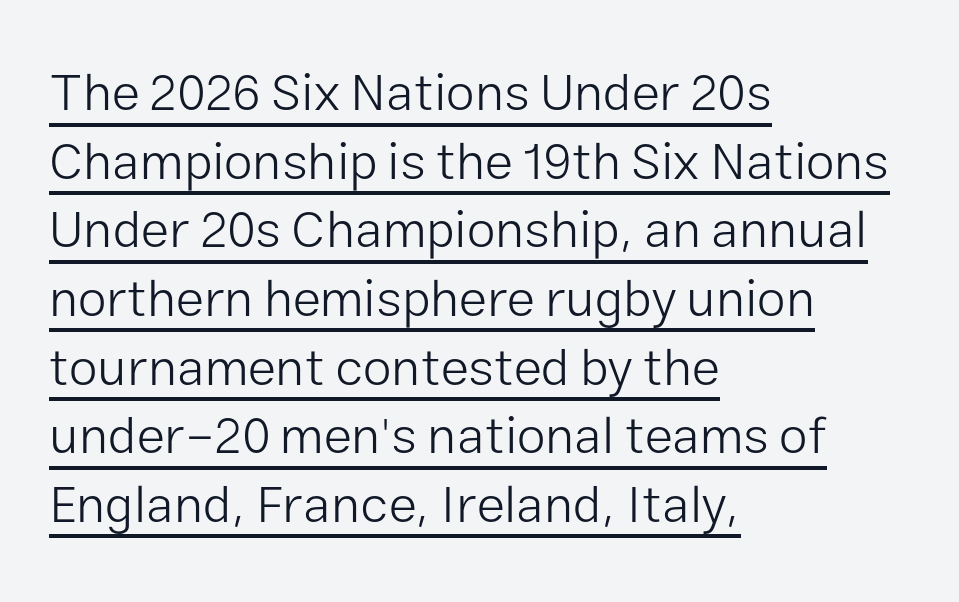
The letters advance in unequal steps, a hallmark of proportional type. Nothing heavy about these letters — not bold at all. The passage shown is underscored from start to finish. The horizontal fit of the characters is conventional and even. Does the leading feel generous? No, just average.
